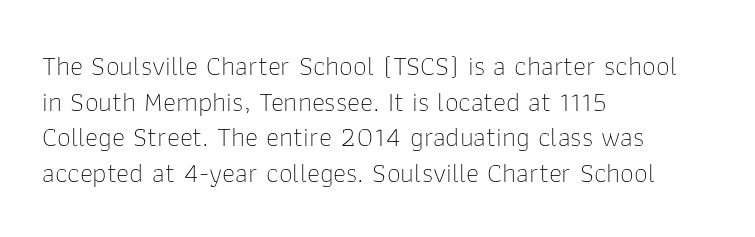
Rendered with straight, roman letterforms. The vertical gap from one line to the next is medium. No extra tracking has been applied to these lines. Heaviness? Minimal to ordinary, like unemphasized prose.
